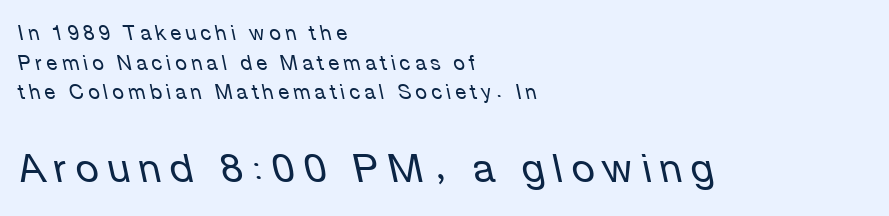
{"italic": "yes", "lean": "left", "slant_degrees": 12, "bold": "no", "weight": "regular", "width": "normal", "stroke_contrast": "low", "x_height": "medium", "monospaced": "no", "underline": "no", "align": "left", "line_spacing": "normal", "line_spacing_ratio": 1.48, "letter_spacing": "wide", "letter_spacing_em": 0.22, "larger_block": "second", "size_ratio": 2.0, "glyph_px": 40}
